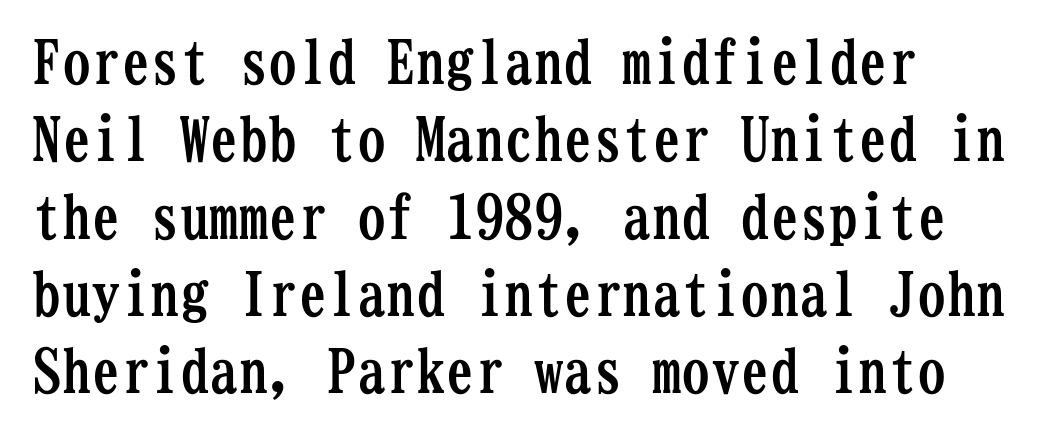
Q: Is the text bold? A: Yes.
Q: Is the text italic (slanted)? A: No, it is upright.
Q: Is the typeface a serif or a sans-serif typeface? A: Serif.
Q: Is the text underlined? A: No.
Q: How is the paragraph aligned? A: Left-aligned.
Q: Is the spacing between letters normal or unusually wide? A: Normal.
Q: Is the spacing between lines tight, normal or loose? A: Normal.
Q: Width (condensed, normal, or wide)? A: Condensed.
Q: Stroke contrast? A: Low.
Q: x-height? A: Medium.
Q: Monospaced? A: Yes.
